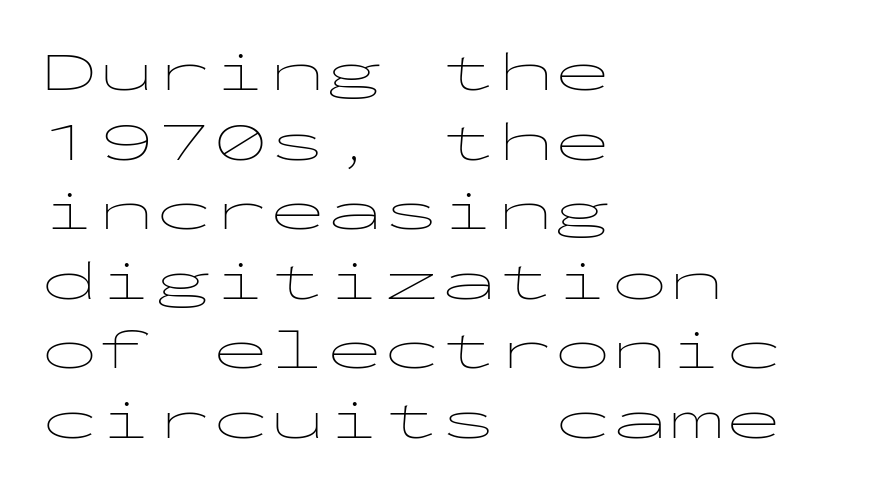
Q: Is the text bold? A: No.
Q: Is the text italic (slanted)? A: No, it is upright.
Q: Is the typeface a serif or a sans-serif typeface? A: Sans-serif.
Q: Is the text underlined? A: No.
Q: How is the paragraph aligned? A: Left-aligned.
Q: Is the spacing between letters normal or unusually wide? A: Normal.
Q: Width (condensed, normal, or wide)? A: Wide.
Q: Stroke contrast? A: Low.
Q: x-height? A: Medium.
Q: Monospaced? A: Yes.
